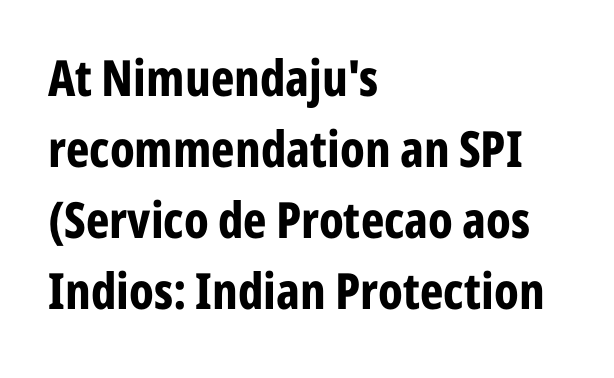
Do the characters align in a grid? No, the font is proportional. Vertically, the passage feels balanced, rows spaced as you'd expect. As a designer I'd log this as weight 700, bold. The typography opts for an upright posture over an oblique one. Nothing sits at the stroke ends, so this counts as sans-serif.
